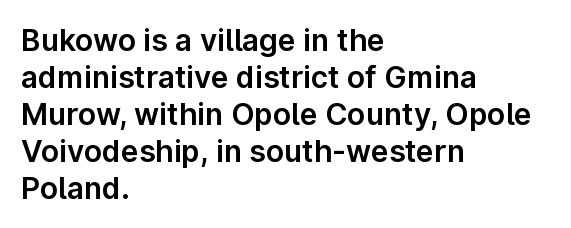
The letters stand upright; this is a roman face. Each word holds together tightly as a unit, with standard inter-letter gaps. The passage shown is typed in a proportional face where columns would drift. The baseline area is clear.
